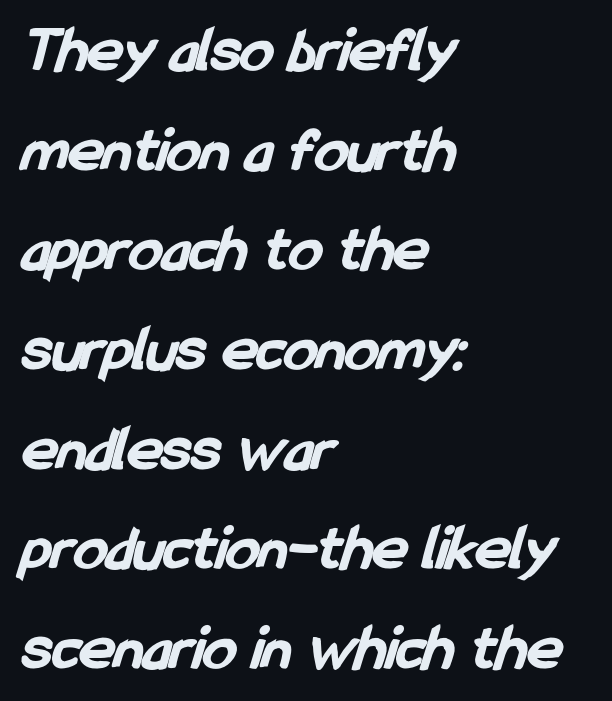
{"serif": "no", "bold": "yes", "weight": "bold", "width": "condensed", "stroke_contrast": "low", "x_height": "medium", "monospaced": "no", "underline": "no", "align": "left", "line_spacing": "normal", "line_spacing_ratio": 1.51, "letter_spacing": "normal", "letter_spacing_em": 0.0, "glyph_px": 66}
